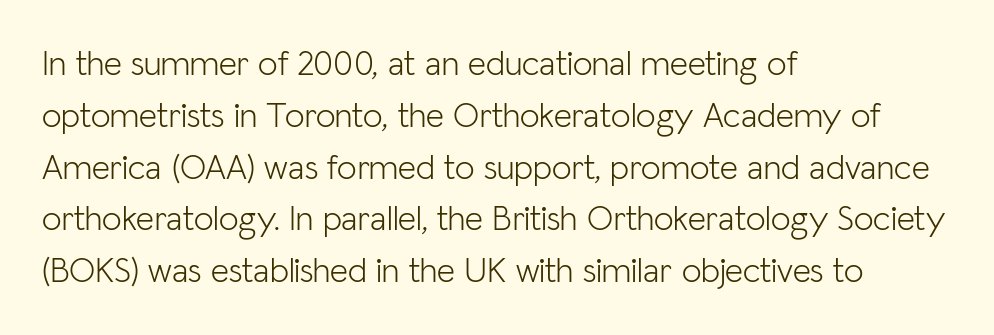
{"serif": "no", "italic": "no", "bold": "no", "weight": "light", "width": "normal", "stroke_contrast": "low", "x_height": "medium", "monospaced": "no", "underline": "no", "align": "left", "line_spacing": "normal", "line_spacing_ratio": 1.48, "letter_spacing": "normal", "letter_spacing_em": 0.0, "glyph_px": 35}
